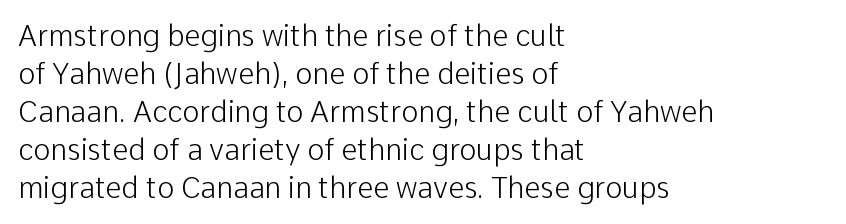
{"serif": "no", "italic": "no", "bold": "no", "weight": "light", "width": "normal", "stroke_contrast": "low", "x_height": "medium", "monospaced": "no", "underline": "no", "align": "left", "line_spacing": "normal", "line_spacing_ratio": 1.31, "letter_spacing": "normal", "letter_spacing_em": 0.0, "glyph_px": 29}
